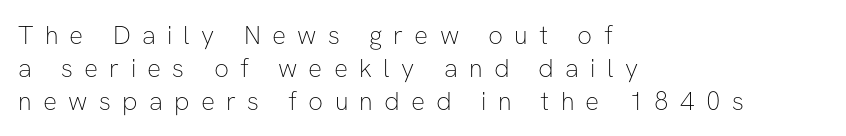
Q: Is the text bold? A: No.
Q: Is the text italic (slanted)? A: No, it is upright.
Q: Is the text underlined? A: No.
Q: How is the paragraph aligned? A: Left-aligned.
Q: Is the spacing between letters normal or unusually wide? A: Unusually wide.
Q: Is the spacing between lines tight, normal or loose? A: Normal.
